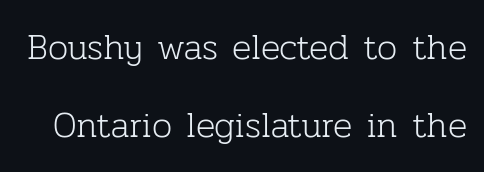
These lines were composed using upright roman letters. Letters rest on an invisible, unmarked baseline. The designer went with a serif here, giving each stem small feet. Tracking value appears to be zero — textbook default spacing.
